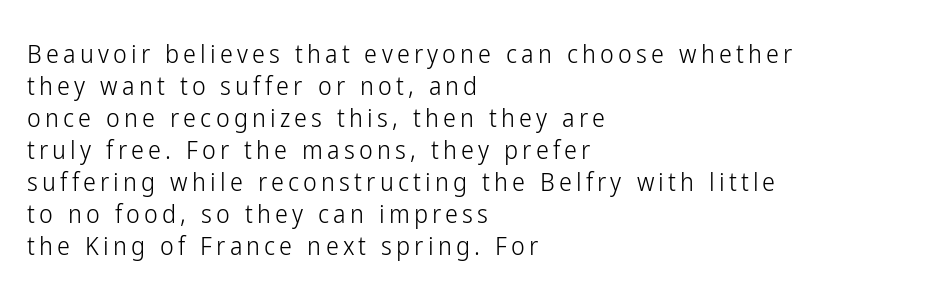
Every character sits straight up, as roman type does. Layout note: lines flush left. Glance below the letters and you will spot only blank space. The passage shown is not bold in any degree.
